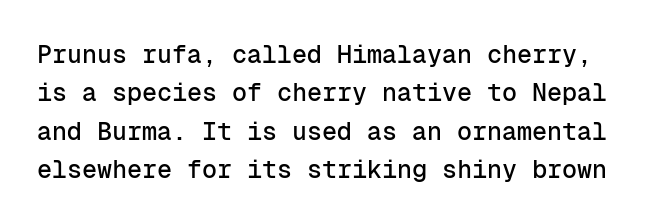
{"italic": "no", "underline": "no", "line_spacing": "normal", "line_spacing_ratio": 1.54, "letter_spacing": "normal", "letter_spacing_em": 0.0, "glyph_px": 25}
